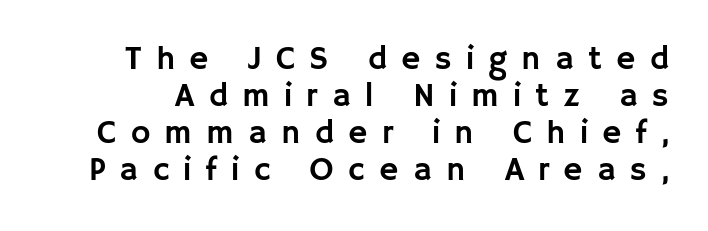
The image shows 33 px sans-serif type, upright; set tight line spacing (1.12x), unusually wide letter spacing (+0.43 em), not underlined; low stroke contrast and a large x-height.
